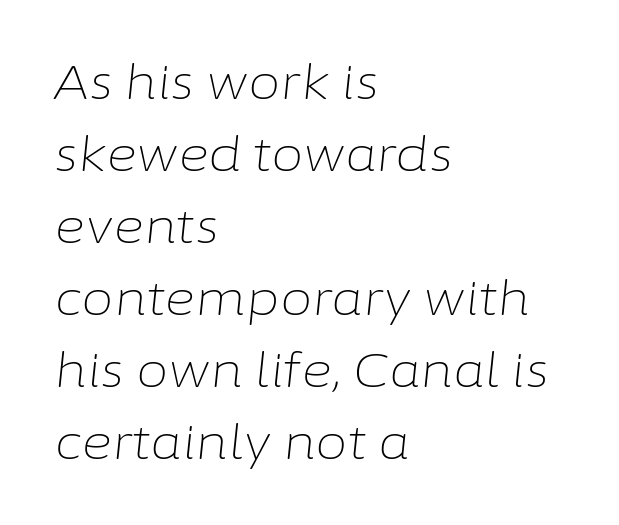
{"italic": "yes", "lean": "right", "slant_degrees": 6, "bold": "no", "weight": "light", "width": "normal", "stroke_contrast": "low", "x_height": "medium", "monospaced": "no", "underline": "no", "align": "left", "line_spacing": "normal", "line_spacing_ratio": 1.53, "letter_spacing": "normal", "letter_spacing_em": 0.0, "glyph_px": 47}
